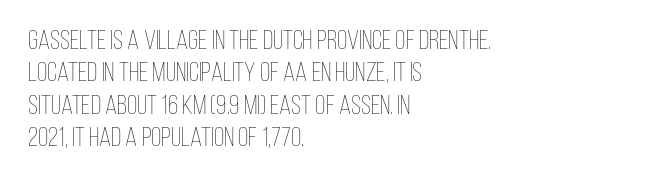
Q: Is the text bold? A: No.
Q: Is the text italic (slanted)? A: No, it is upright.
Q: Is the text underlined? A: No.
Q: How is the paragraph aligned? A: Left-aligned.
Q: Is the spacing between letters normal or unusually wide? A: Normal.
